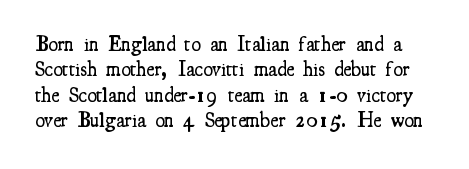
{"italic": "no", "bold": "semi", "underline": "no", "line_spacing_ratio": 1.21, "letter_spacing": "normal", "letter_spacing_em": 0.0, "glyph_px": 21}
